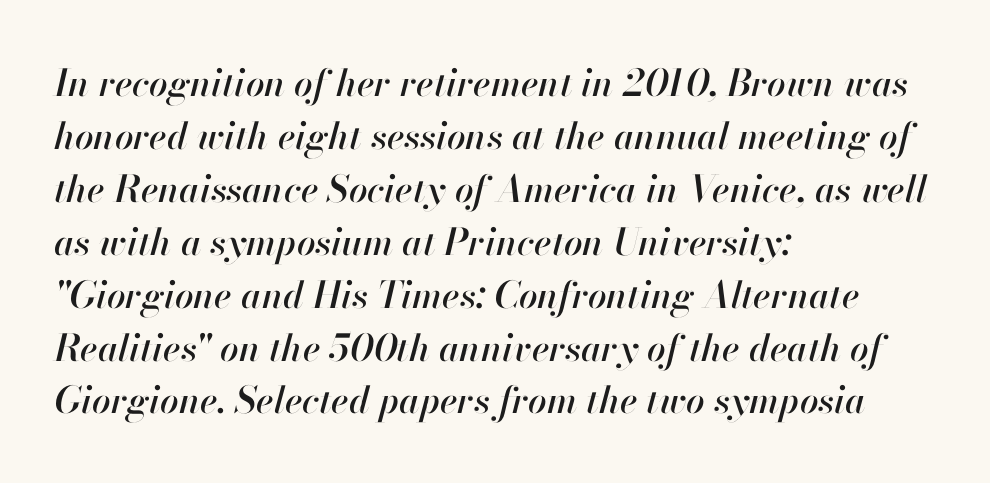
{"italic": "yes", "lean": "right", "slant_degrees": 13, "width": "normal", "stroke_contrast": "high", "x_height": "small", "monospaced": "no", "underline": "no", "align": "left", "line_spacing": "normal", "line_spacing_ratio": 1.43, "letter_spacing": "normal", "letter_spacing_em": 0.0, "glyph_px": 37}
